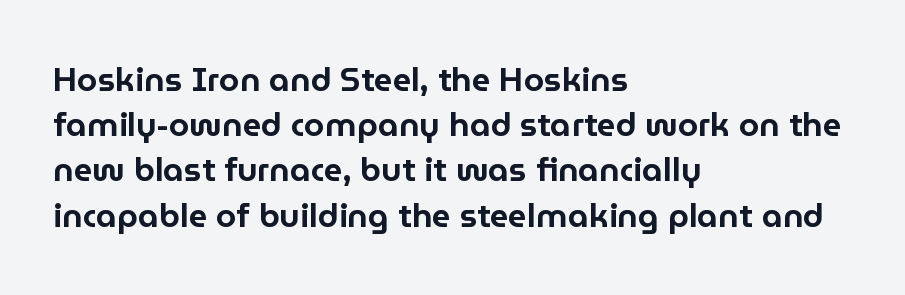
Q: Is the text italic (slanted)? A: No, it is upright.
Q: Is the typeface a serif or a sans-serif typeface? A: Sans-serif.
Q: Is the text underlined? A: No.
Q: How is the paragraph aligned? A: Left-aligned.
Q: Is the spacing between letters normal or unusually wide? A: Normal.
Q: Is the spacing between lines tight, normal or loose? A: Normal.
Q: Width (condensed, normal, or wide)? A: Normal.
Q: Stroke contrast? A: Low.
Q: x-height? A: Medium.
Q: Monospaced? A: No.
